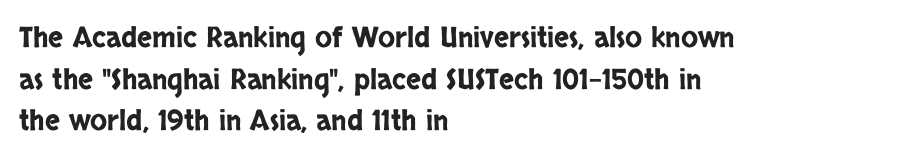
{"serif": "no", "italic": "no", "width": "condensed", "stroke_contrast": "low", "x_height": "large", "monospaced": "no", "underline": "no", "align": "left", "line_spacing": "normal", "line_spacing_ratio": 1.49, "letter_spacing": "normal", "letter_spacing_em": 0.0, "glyph_px": 28}
